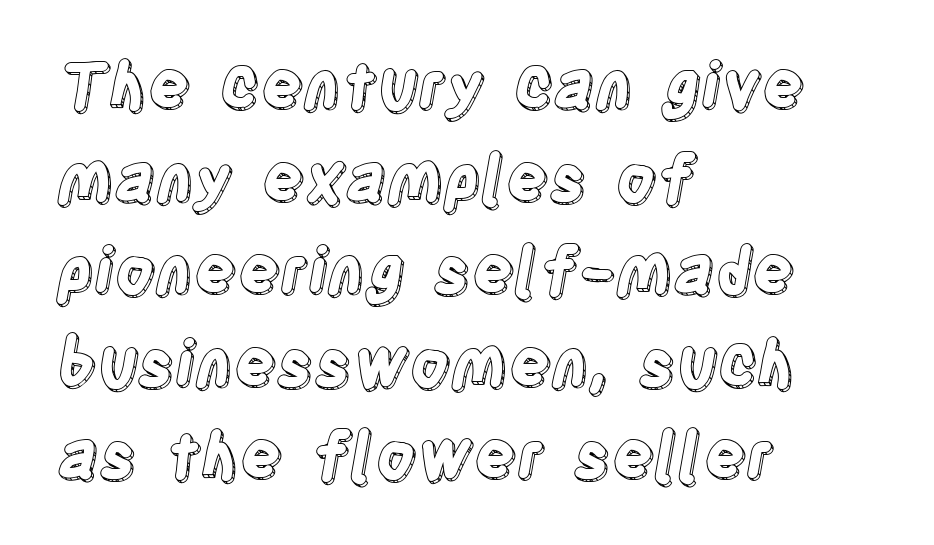
{"width": "condensed", "x_height": "large", "monospaced": "no", "underline": "no", "align": "left", "line_spacing": "normal", "line_spacing_ratio": 1.47, "letter_spacing": "normal", "letter_spacing_em": 0.0, "glyph_px": 63}
